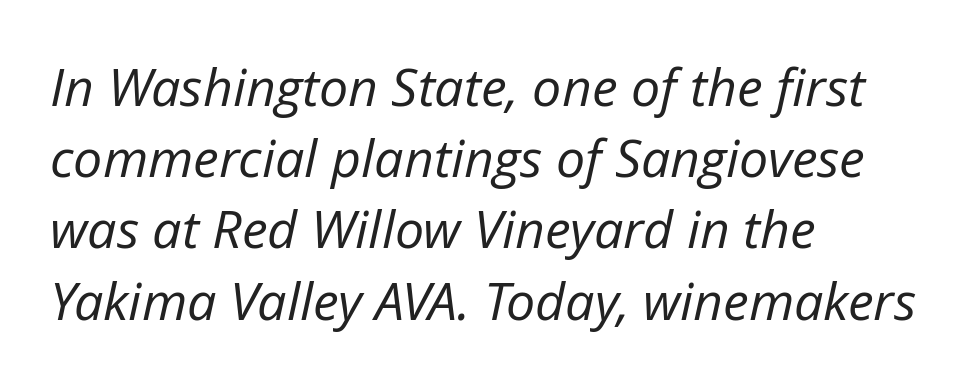
{"italic": "yes", "lean": "right", "slant_degrees": 12, "bold": "no", "weight": "regular", "width": "normal", "stroke_contrast": "low", "x_height": "medium", "monospaced": "no", "underline": "no", "align": "left", "line_spacing": "normal", "line_spacing_ratio": 1.37, "letter_spacing": "normal", "letter_spacing_em": 0.0, "glyph_px": 52}
